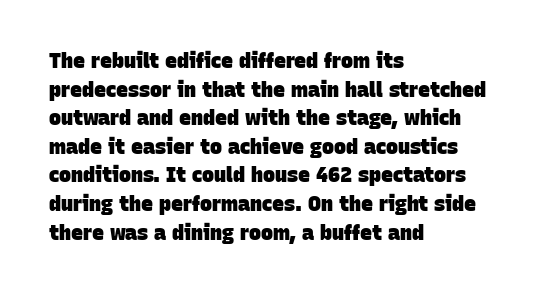
{"bold": "yes", "underline": "no", "align": "left", "line_spacing": "normal", "line_spacing_ratio": 1.43, "letter_spacing": "normal", "letter_spacing_em": 0.0, "glyph_px": 20}
